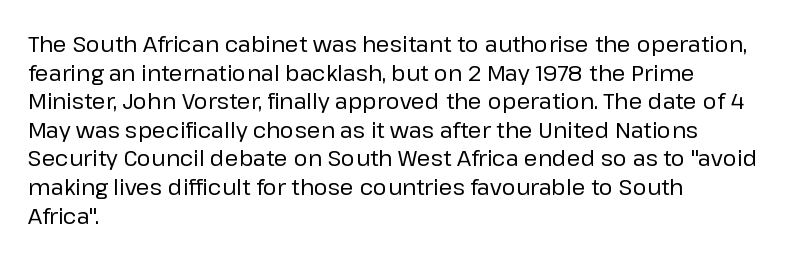
Check the space under the baseline: it is left empty. Characters follow at the spacing the type designer built in. These glyphs show unthickened strokes, regular width or finer. This is the regular roman posture of the typeface. A typesetter would call this leading conventional body-copy spacing. The compositor pushed each line to the left boundary.
